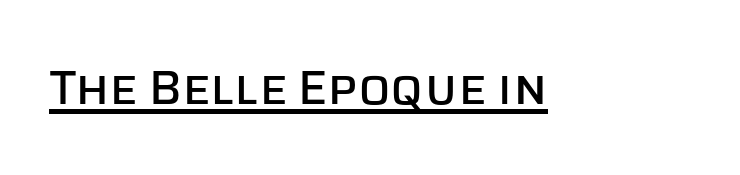
The image shows 48 px sans-serif type, upright; set normal letter spacing, underlined; low stroke contrast and a large x-height.
